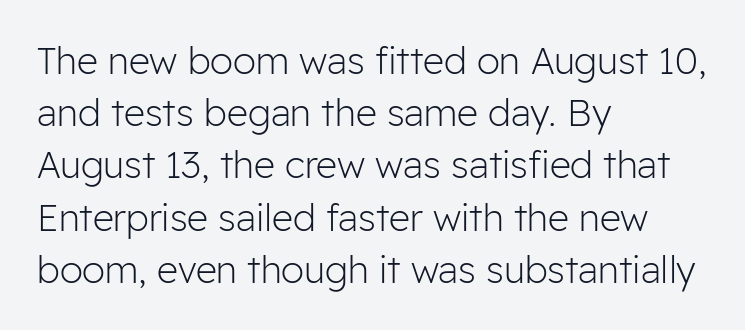
The image shows 37 px light sans-serif type, upright; set left-aligned, normal line spacing (1.41x), normal letter spacing, not underlined; low stroke contrast and a medium x-height.
